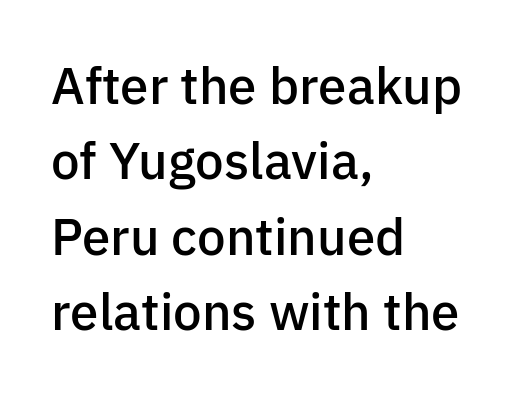
All the whitespace from short lines collects on the right. The letterforms sit shoulder to shoulder at normal distance. The foot of each line stays bare and open. Vertically, the passage feels balanced, rows spaced as you'd expect. What weight is shown? A semibold, between regular and bold. Character widths vary here, with narrow letters taking less room than wide ones.
